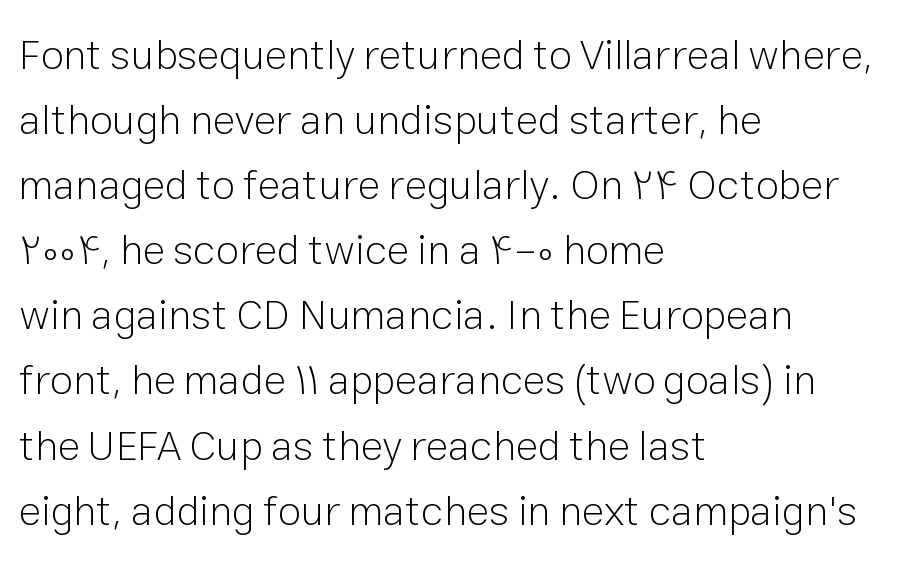
The image shows 42 px light sans-serif type, upright; set left-aligned, normal line spacing (1.55x), normal letter spacing, not underlined; low stroke contrast and a medium x-height.
